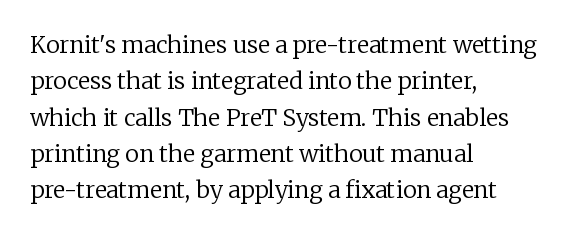
{"italic": "no", "bold": "no", "underline": "no", "align": "left", "line_spacing": "normal", "line_spacing_ratio": 1.58, "letter_spacing": "normal", "letter_spacing_em": 0.0, "glyph_px": 23}
